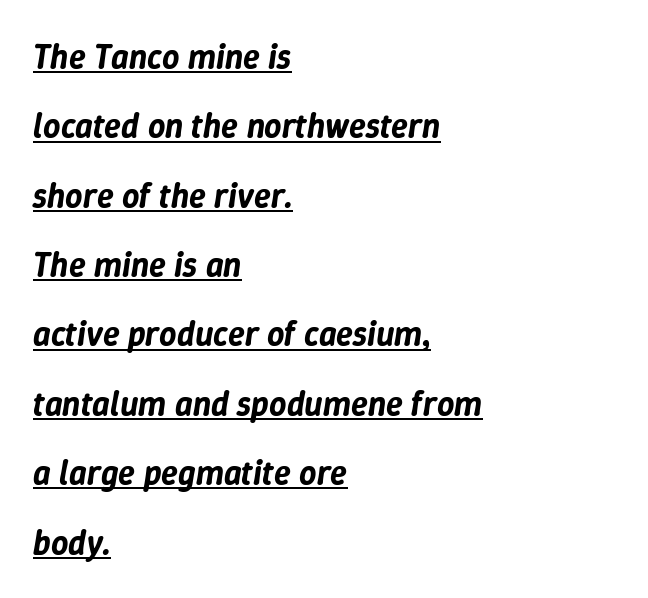
The image shows 34 px text type, italic (leaning right); set left-aligned, loose line spacing (2.04x), normal letter spacing, underlined; low stroke contrast and a medium x-height.
